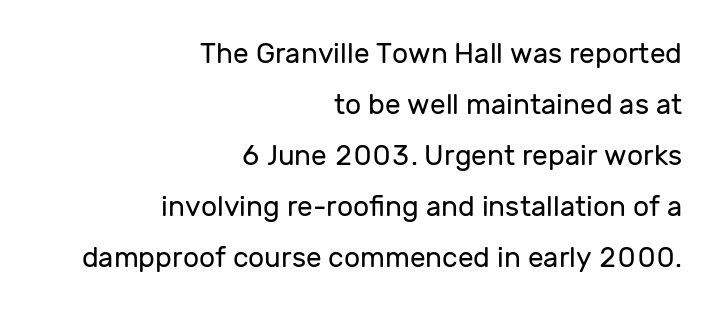
Q: Is the text bold? A: No.
Q: Is the text italic (slanted)? A: No, it is upright.
Q: Is the typeface a serif or a sans-serif typeface? A: Sans-serif.
Q: Is the text underlined? A: No.
Q: How is the paragraph aligned? A: Right-aligned.
Q: Is the spacing between letters normal or unusually wide? A: Normal.
Q: Width (condensed, normal, or wide)? A: Normal.
Q: Stroke contrast? A: Low.
Q: x-height? A: Medium.
Q: Monospaced? A: No.
